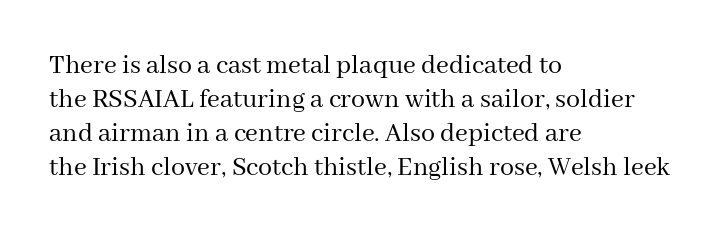
{"serif": "yes", "italic": "no", "bold": "no", "weight": "regular", "width": "normal", "stroke_contrast": "medium", "x_height": "medium", "monospaced": "no", "underline": "no", "align": "left", "line_spacing_ratio": 1.22, "letter_spacing": "normal", "letter_spacing_em": 0.0, "glyph_px": 28}
